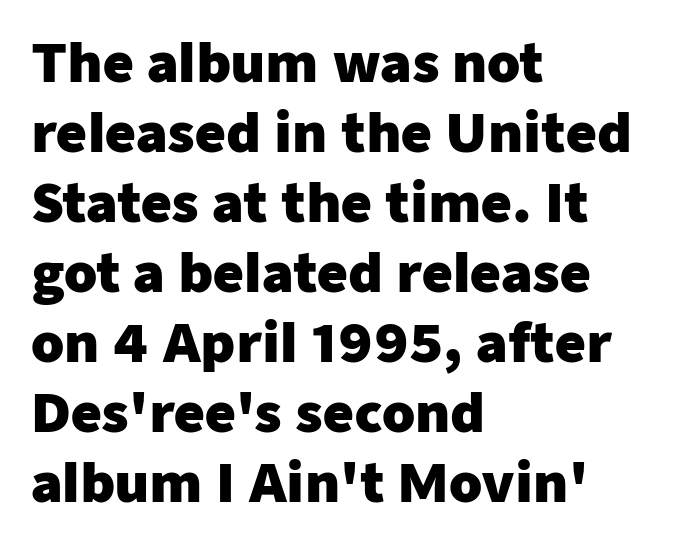
Q: Is the text bold? A: Yes.
Q: Is the text italic (slanted)? A: No, it is upright.
Q: Is the typeface a serif or a sans-serif typeface? A: Sans-serif.
Q: Is the text underlined? A: No.
Q: How is the paragraph aligned? A: Left-aligned.
Q: Is the spacing between letters normal or unusually wide? A: Normal.
Q: Is the spacing between lines tight, normal or loose? A: Normal.
Q: Width (condensed, normal, or wide)? A: Normal.
Q: Stroke contrast? A: Low.
Q: x-height? A: Medium.
Q: Monospaced? A: No.
